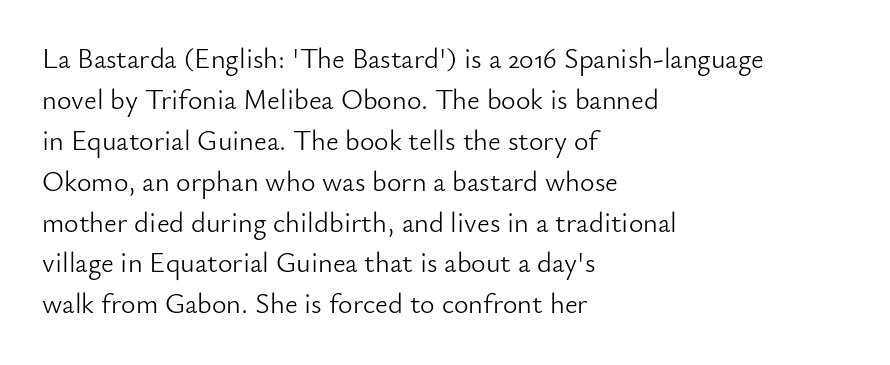
This rendering leaves character spacing at its baseline value. Regarding leading, the lines here are spaced in the standard way. On a weight scale, this lands at 450 or below. Is this a sans? Yes — the strokes have no serifs. This sample has the flowing, uneven cadence of proportional lettering.
